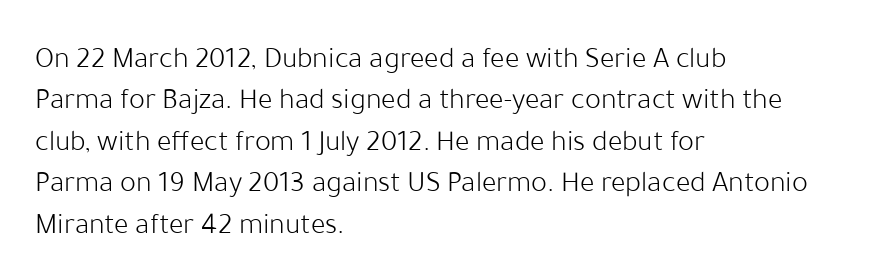
The image shows 30 px light sans-serif type, upright; set left-aligned, normal line spacing (1.38x), normal letter spacing, not underlined; low stroke contrast and a medium x-height.
